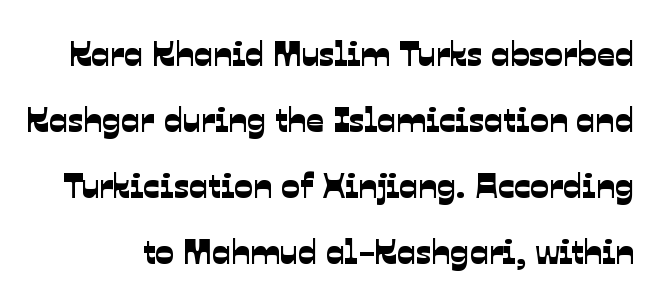
Do the characters align in a grid? No, the font is proportional. The baseline area is clear. Default kerning and tracking; the words read as compact shapes. Note: no serifs on the glyphs.
